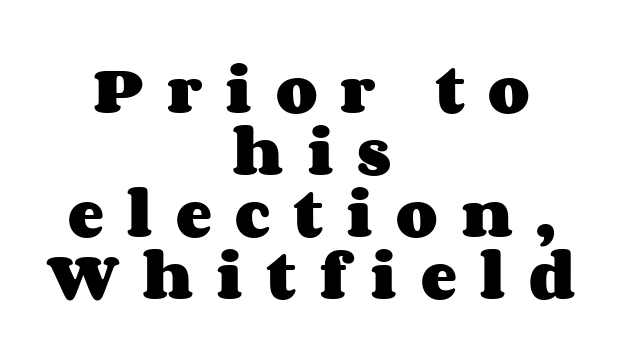
The image shows 54 px heavy, wide type, upright; set centered, tight line spacing (1.15x), unusually wide letter spacing (+0.43 em), not underlined; medium stroke contrast and a large x-height.
